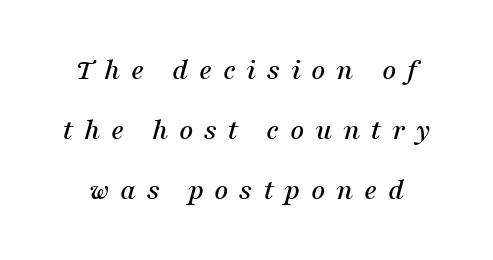
Q: Is the text italic (slanted)? A: Yes, it leans right by about 16 degrees.
Q: Is the typeface a serif or a sans-serif typeface? A: Serif.
Q: Is the text underlined? A: No.
Q: Is the spacing between letters normal or unusually wide? A: Unusually wide.
Q: Is the spacing between lines tight, normal or loose? A: Loose.
Q: Width (condensed, normal, or wide)? A: Normal.
Q: Stroke contrast? A: Medium.
Q: x-height? A: Medium.
Q: Monospaced? A: No.
